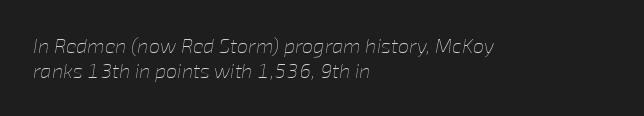
{"italic": "yes", "lean": "right", "slant_degrees": 8, "bold": "no", "underline": "no", "align": "left", "line_spacing": "normal", "line_spacing_ratio": 1.25, "letter_spacing": "normal", "letter_spacing_em": 0.0, "glyph_px": 20}
